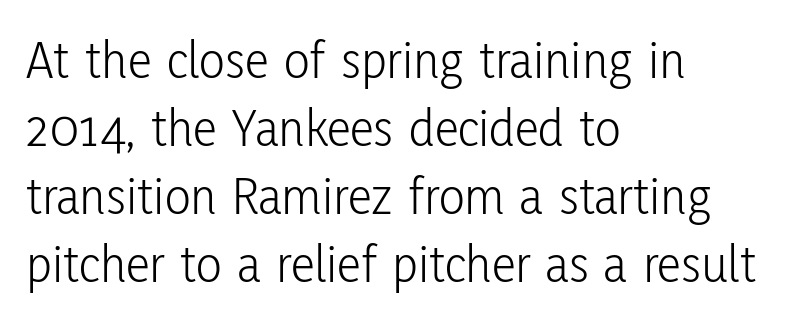
{"serif": "no", "italic": "no", "bold": "no", "weight": "light", "width": "condensed", "stroke_contrast": "low", "x_height": "medium", "monospaced": "no", "underline": "no", "align": "left", "line_spacing": "normal", "line_spacing_ratio": 1.26, "letter_spacing": "normal", "letter_spacing_em": 0.0, "glyph_px": 54}
